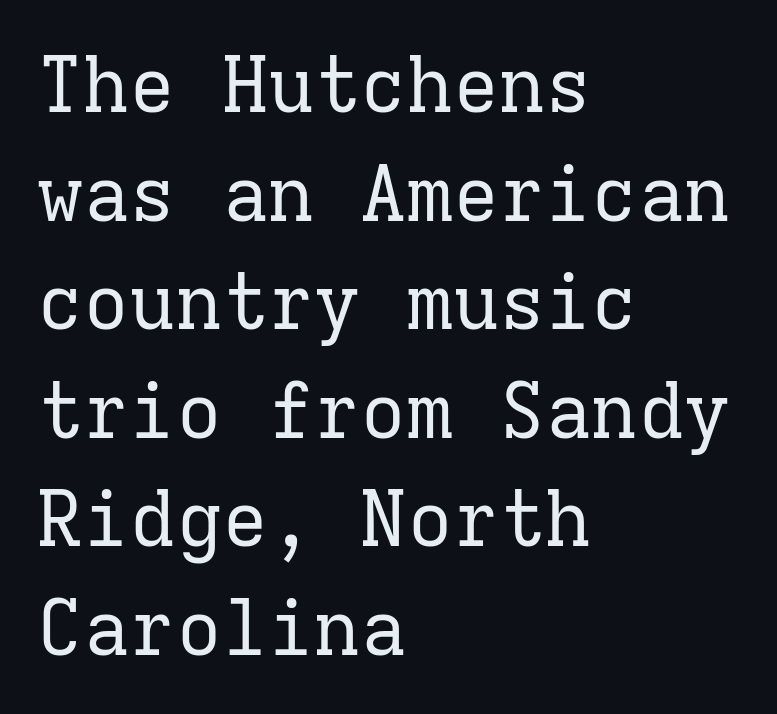
Observe the serifs anchoring each vertical stroke in this sample. Rendered with straight, roman letterforms. Any mark beneath the type? The region is blank. The passage shown has conventional tracking throughout. The passage shown stacks its lines at a standard gap. Stems here are at most as thick as an everyday book face.
